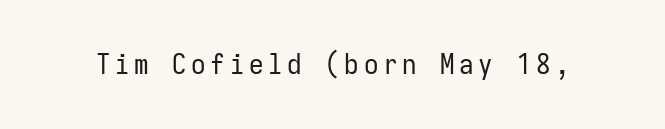
Classification — sans serif. Rendered with straight, roman letterforms. The face used here is monospaced, like something from a code editor. The gap between lines stays unmarked.
